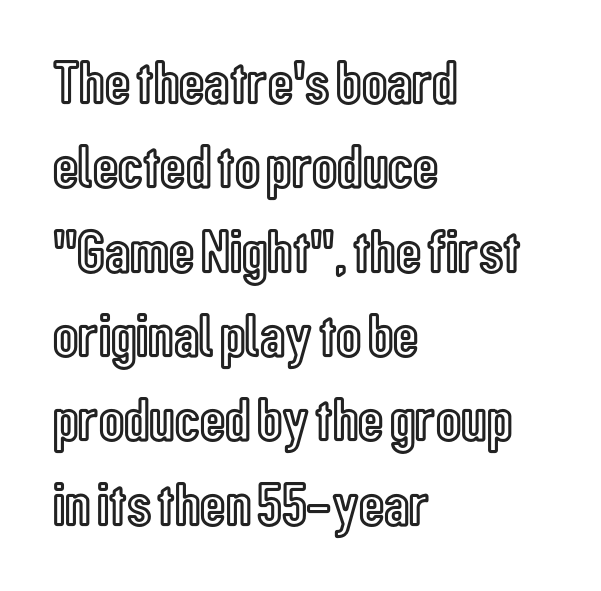
Q: Is the text italic (slanted)? A: No, it is upright.
Q: Is the text underlined? A: No.
Q: How is the paragraph aligned? A: Left-aligned.
Q: Is the spacing between letters normal or unusually wide? A: Normal.
Q: Is the spacing between lines tight, normal or loose? A: Normal.
Q: Width (condensed, normal, or wide)? A: Condensed.
Q: x-height? A: Medium.
Q: Monospaced? A: No.
